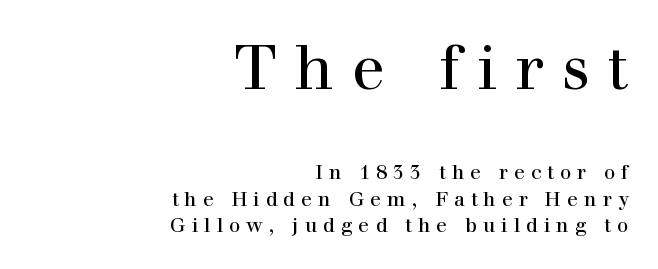
{"serif": "yes", "italic": "no", "width": "normal", "x_height": "medium", "monospaced": "no", "underline": "no", "align": "right", "line_spacing": "normal", "line_spacing_ratio": 1.32, "letter_spacing": "wide", "letter_spacing_em": 0.3, "larger_block": "first", "size_ratio": 3.05, "glyph_px": 61}
